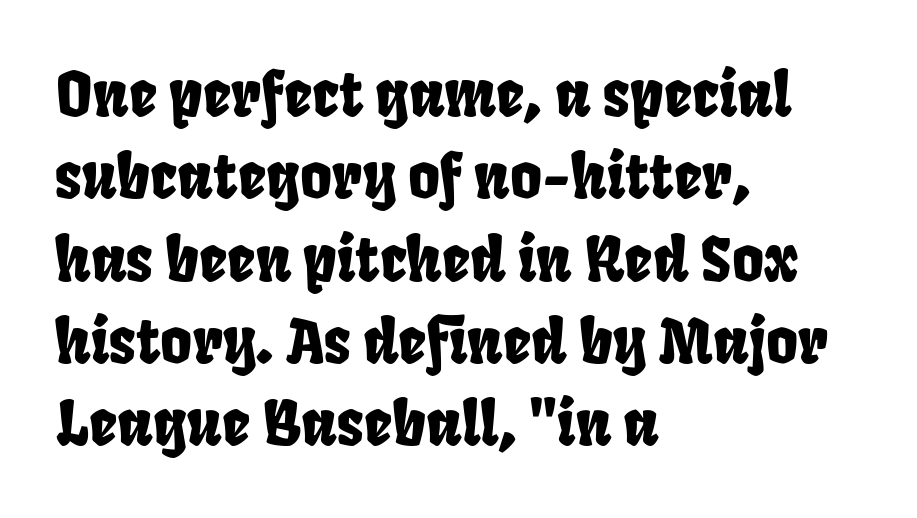
Regular leading. Looks like regular typesetting: each glyph gets only the width it needs. Descender tails drop into unmarked territory. I'd call this a sans setting — the letters go barefoot. Observe the ordinary spacing: letters are neighbours, not strangers. Visually the block forms a straight wall on the left and a jagged coastline on the right.
